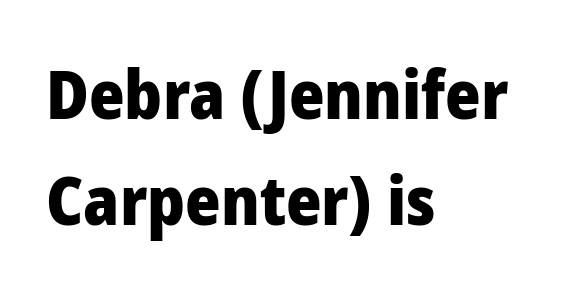
{"serif": "no", "italic": "no", "bold": "yes", "weight": "heavy", "width": "normal", "stroke_contrast": "low", "x_height": "medium", "monospaced": "no", "underline": "no", "align": "left", "line_spacing": "normal", "line_spacing_ratio": 1.56, "letter_spacing": "normal", "letter_spacing_em": 0.0, "glyph_px": 68}
